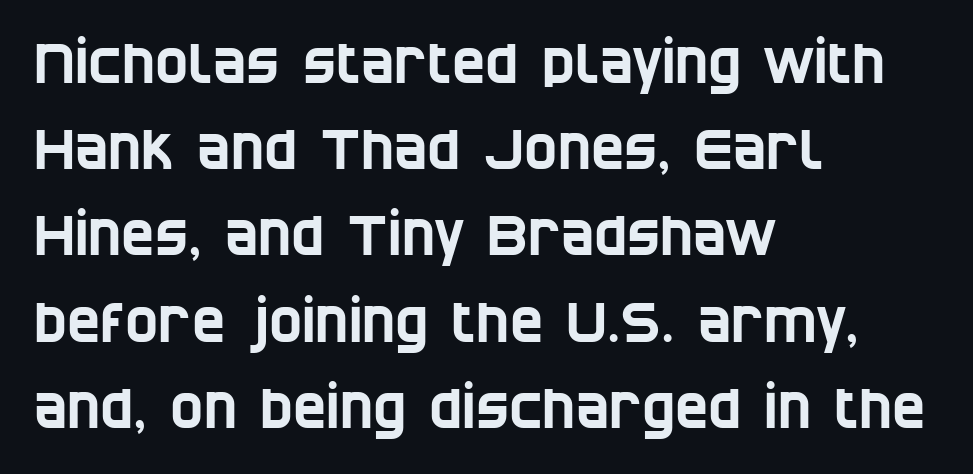
Q: Is the typeface a serif or a sans-serif typeface? A: Sans-serif.
Q: Is the text underlined? A: No.
Q: How is the paragraph aligned? A: Left-aligned.
Q: Is the spacing between letters normal or unusually wide? A: Normal.
Q: Is the spacing between lines tight, normal or loose? A: Normal.
Q: Width (condensed, normal, or wide)? A: Condensed.
Q: Stroke contrast? A: Low.
Q: x-height? A: Large.
Q: Monospaced? A: No.
